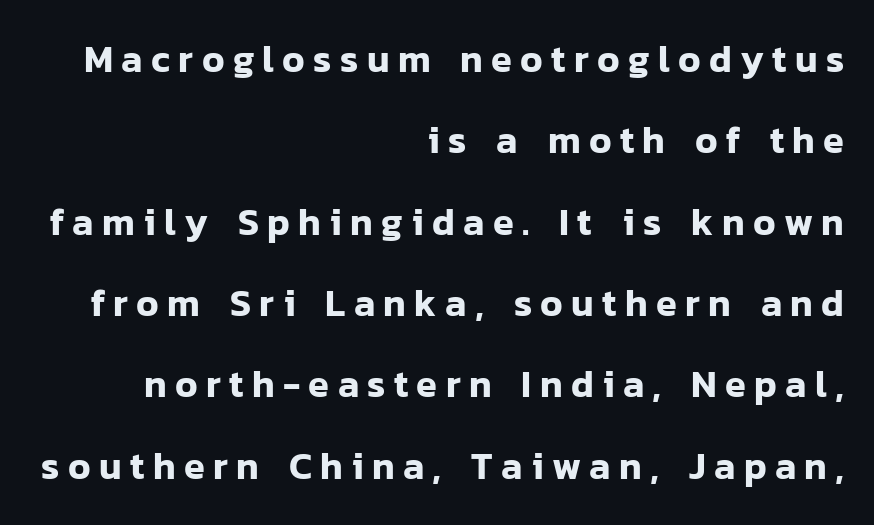
Q: Is the text italic (slanted)? A: No, it is upright.
Q: Is the typeface a serif or a sans-serif typeface? A: Sans-serif.
Q: Is the text underlined? A: No.
Q: How is the paragraph aligned? A: Right-aligned.
Q: Is the spacing between letters normal or unusually wide? A: Unusually wide.
Q: Is the spacing between lines tight, normal or loose? A: Loose.
Q: Width (condensed, normal, or wide)? A: Normal.
Q: Stroke contrast? A: Low.
Q: x-height? A: Medium.
Q: Monospaced? A: No.
